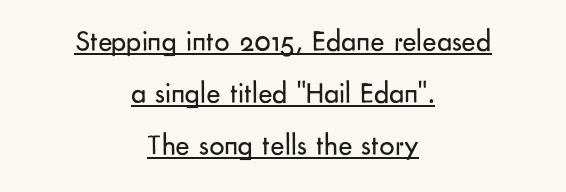
A typesetter would label this face a sans. Note the varied advance widths — an 'i' is clearly narrower than an 'm'. The compositor balanced each line on the midline. Summary of weight: not heavy and not bold.
